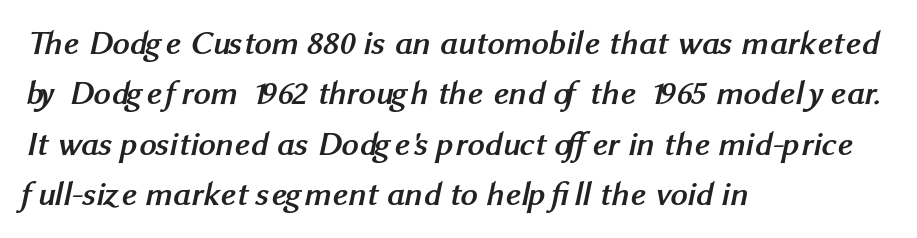
The image shows 34 px semibold sans-serif type; set left-aligned, normal line spacing (1.48x), normal letter spacing, not underlined; medium stroke contrast and a medium x-height.
